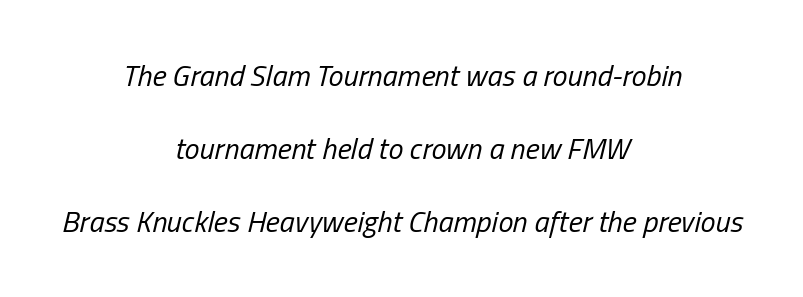
The image shows 30 px regular-weight, condensed type, italic (leaning right); set centered, loose line spacing (2.44x), normal letter spacing, not underlined; low stroke contrast and a medium x-height.
